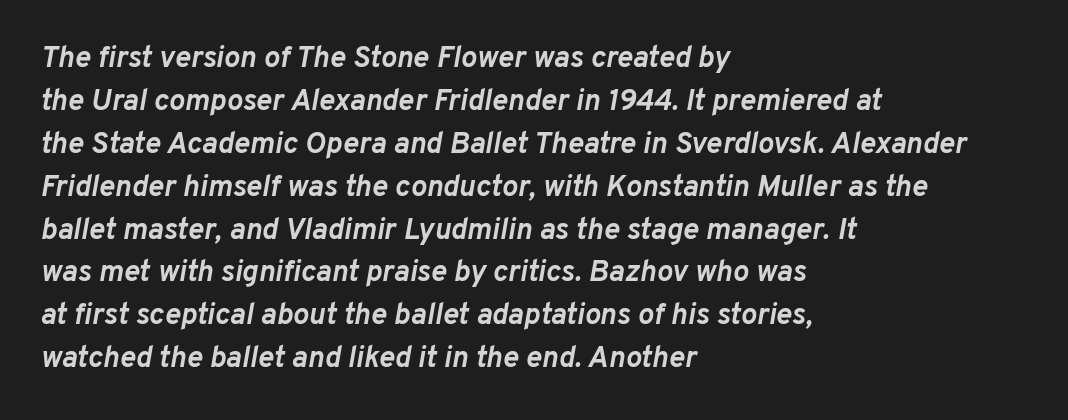
The image shows 30 px semibold type, italic (leaning right); set left-aligned, normal line spacing (1.43x), normal letter spacing, not underlined; low stroke contrast and a medium x-height.
